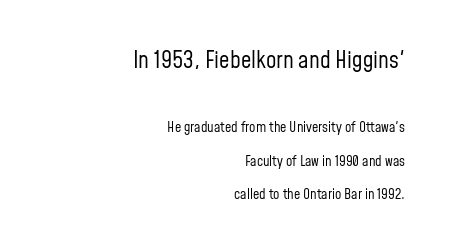
These two chunks differ in scale, with the top chunk taking the larger measure. Ascenders rise straight up at ninety degrees. Has an underline been added? It has not. Reading down the column, the eye jumps a long way to each next line.
